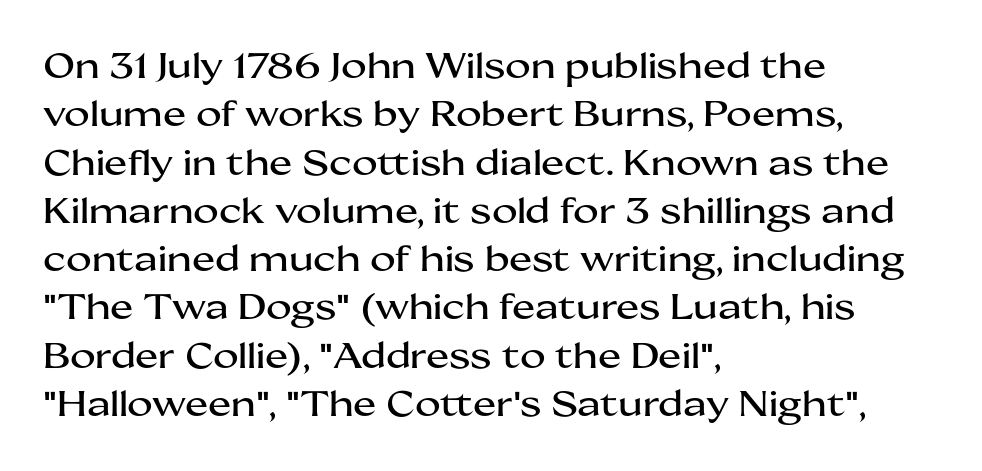
The image shows 35 px wide type, upright; set left-aligned, normal line spacing (1.38x), normal letter spacing, not underlined; medium stroke contrast and a medium x-height.
